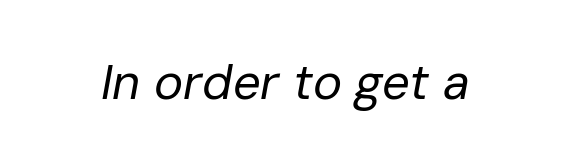
Q: Is the text bold? A: No.
Q: Is the text italic (slanted)? A: Yes, it leans right by about 10 degrees.
Q: Is the text underlined? A: No.
Q: Is the spacing between letters normal or unusually wide? A: Normal.
Q: Width (condensed, normal, or wide)? A: Normal.
Q: Stroke contrast? A: Low.
Q: x-height? A: Medium.
Q: Monospaced? A: No.
